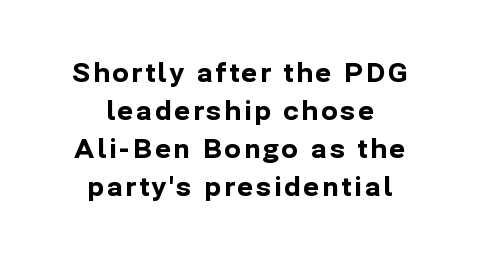
Just letters on the line, the space beneath them empty. Every stem runs plumb, perpendicular to the baseline. In terms of leading, this rendering sits right in the middle. Heft: maximum for text — a bold. Horizontally, the lines are justified to the midpoint only.
